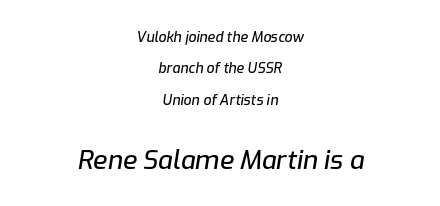
{"italic": "yes", "lean": "right", "slant_degrees": 9, "underline": "no", "align": "center", "line_spacing": "loose", "line_spacing_ratio": 2.25, "letter_spacing": "normal", "letter_spacing_em": 0.0, "larger_block": "second", "size_ratio": 1.86, "glyph_px": 26}
